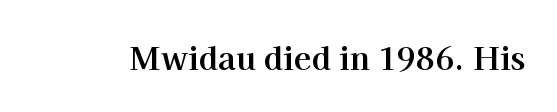
{"serif": "yes", "italic": "no", "bold": "yes", "weight": "bold", "width": "normal", "stroke_contrast": "high", "x_height": "medium", "monospaced": "no", "underline": "no", "letter_spacing": "normal", "letter_spacing_em": 0.0, "glyph_px": 32}
